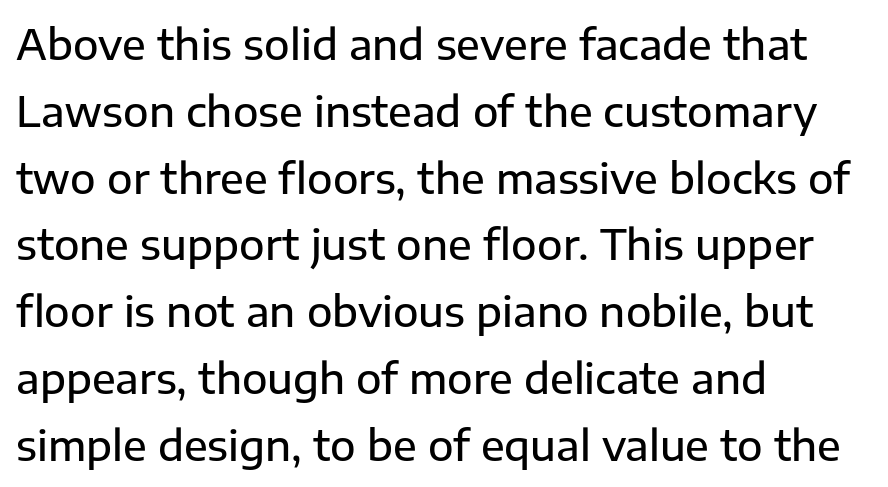
The image shows 42 px sans-serif type, upright; set left-aligned, normal line spacing (1.59x), normal letter spacing, not underlined; low stroke contrast and a medium x-height.
